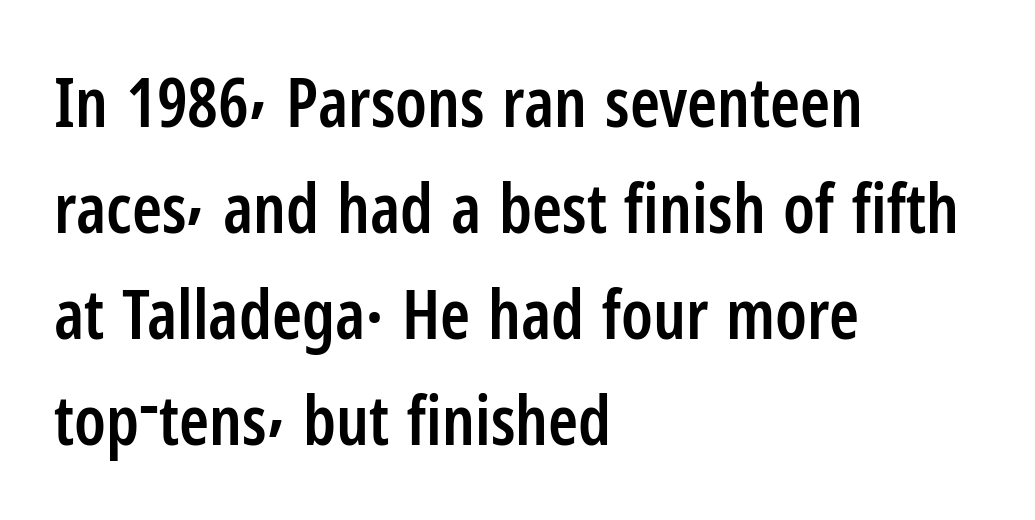
The image shows 68 px semibold, condensed sans-serif type, upright; set left-aligned, normal line spacing (1.56x), normal letter spacing, not underlined; low stroke contrast and a medium x-height.
